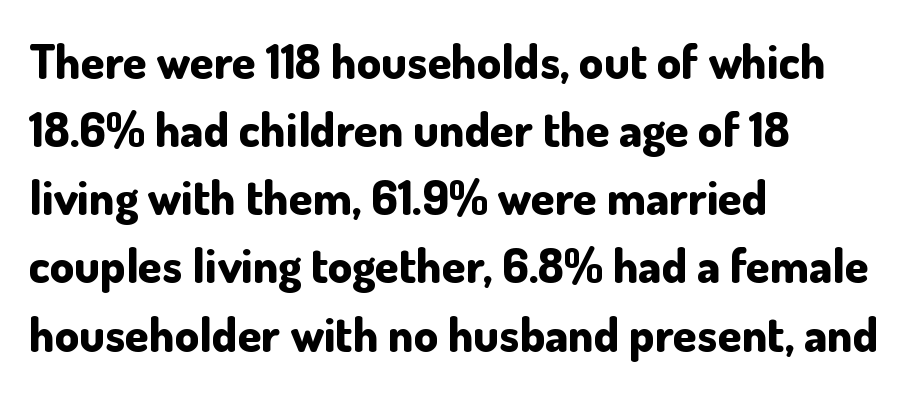
{"serif": "no", "italic": "no", "bold": "yes", "weight": "bold", "width": "normal", "stroke_contrast": "low", "x_height": "small", "monospaced": "no", "underline": "no", "align": "left", "line_spacing": "normal", "line_spacing_ratio": 1.42, "letter_spacing": "normal", "letter_spacing_em": 0.0, "glyph_px": 48}
